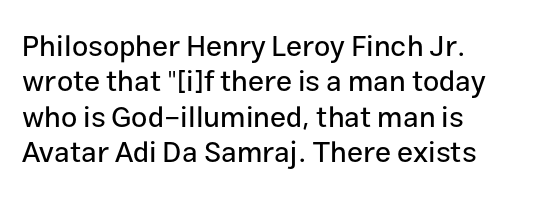
Horizontally, the lines are justified to the leading edge only. This sample uses plain, unmodified letter spacing. The text was rendered using a sans face with plain stroke endings. A typesetter would call this proportional, since set widths differ per character.
